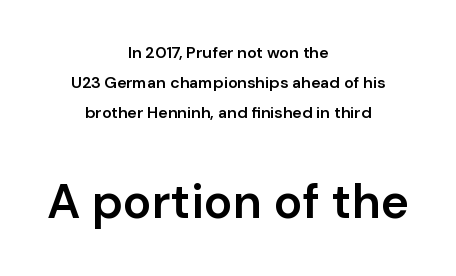
Q: Is the text bold? A: Semi-bold.
Q: Is the text italic (slanted)? A: No, it is upright.
Q: Is the typeface a serif or a sans-serif typeface? A: Sans-serif.
Q: Is the text underlined? A: No.
Q: How is the paragraph aligned? A: Centered.
Q: Is the spacing between letters normal or unusually wide? A: Normal.
Q: Which block of text is set in a larger size, the first (top) or the second (bottom)? A: The second (bottom) one.
Q: Width (condensed, normal, or wide)? A: Normal.
Q: Stroke contrast? A: Low.
Q: x-height? A: Medium.
Q: Monospaced? A: No.
